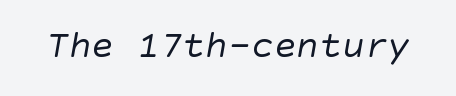
Q: Is the text bold? A: No.
Q: Is the typeface a serif or a sans-serif typeface? A: Sans-serif.
Q: Is the text underlined? A: No.
Q: Is the spacing between letters normal or unusually wide? A: Normal.
Q: Width (condensed, normal, or wide)? A: Normal.
Q: Stroke contrast? A: Low.
Q: x-height? A: Large.
